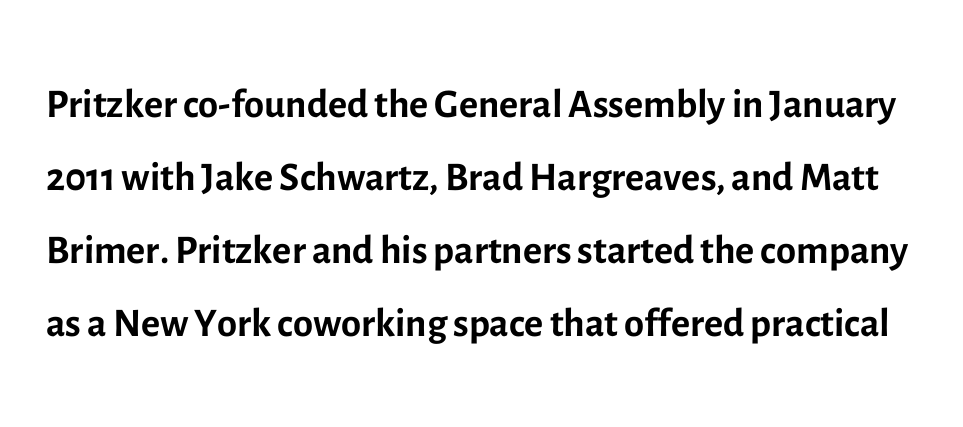
{"serif": "no", "italic": "no", "bold": "no", "weight": "regular", "width": "normal", "x_height": "medium", "monospaced": "no", "underline": "no", "line_spacing": "normal", "line_spacing_ratio": 1.26, "letter_spacing": "normal", "letter_spacing_em": 0.0, "glyph_px": 58}
